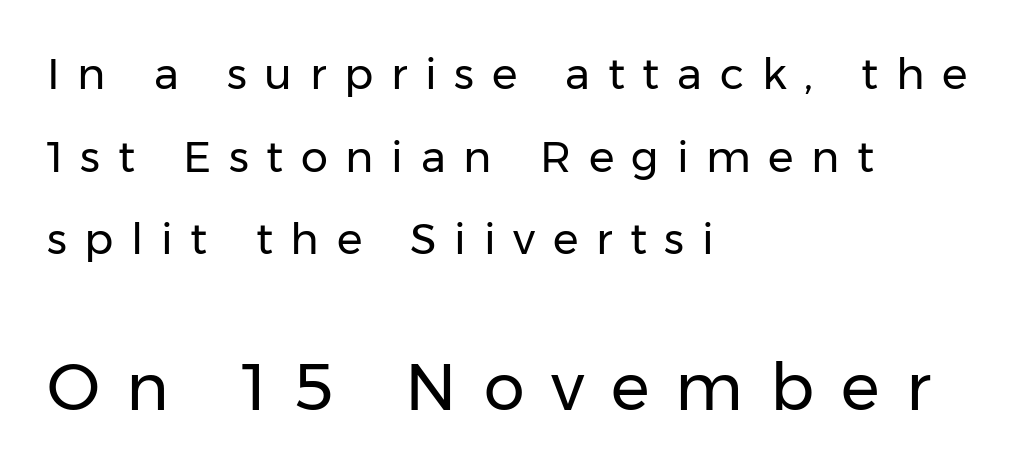
{"serif": "no", "italic": "no", "bold": "no", "weight": "regular", "width": "normal", "stroke_contrast": "low", "x_height": "medium", "monospaced": "no", "underline": "no", "align": "left", "line_spacing": "loose", "line_spacing_ratio": 1.92, "letter_spacing": "wide", "letter_spacing_em": 0.41, "larger_block": "second", "size_ratio": 1.51, "glyph_px": 65}
